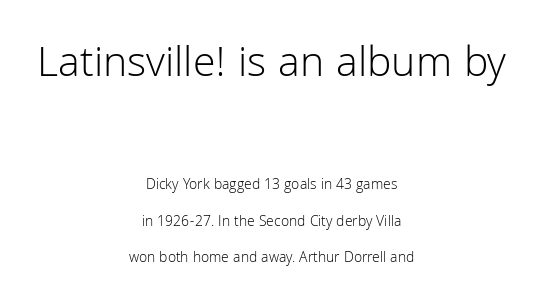
The image shows 44 px light sans-serif type, upright; set centered, loose line spacing (2.43x), normal letter spacing, not underlined; the first (top) block is 2.93x larger; low stroke contrast and a medium x-height.
